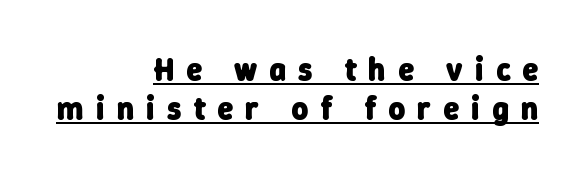
{"serif": "no", "bold": "yes", "weight": "heavy", "width": "normal", "stroke_contrast": "low", "x_height": "medium", "monospaced": "no", "underline": "yes", "align": "right", "line_spacing_ratio": 1.21, "letter_spacing": "wide", "letter_spacing_em": 0.38, "glyph_px": 32}
